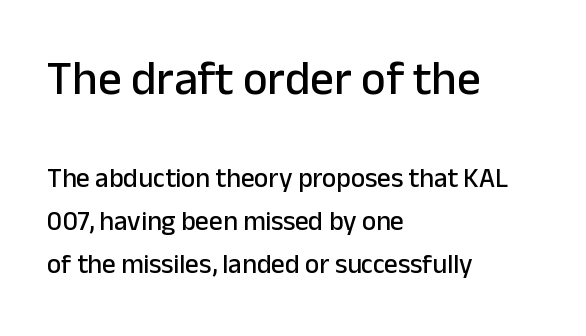
Q: Is the text italic (slanted)? A: No, it is upright.
Q: Is the typeface a serif or a sans-serif typeface? A: Sans-serif.
Q: Is the text underlined? A: No.
Q: How is the paragraph aligned? A: Left-aligned.
Q: Is the spacing between letters normal or unusually wide? A: Normal.
Q: Is the spacing between lines tight, normal or loose? A: Normal.
Q: Which block of text is set in a larger size, the first (top) or the second (bottom)? A: The first (top) one.
Q: Width (condensed, normal, or wide)? A: Normal.
Q: Stroke contrast? A: Low.
Q: x-height? A: Medium.
Q: Monospaced? A: No.
